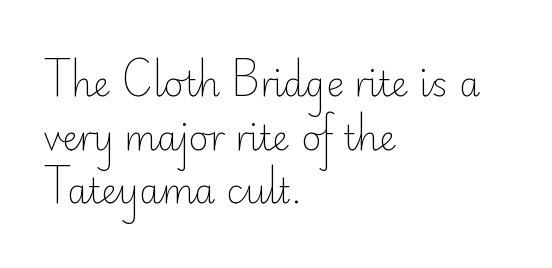
Q: Is the text bold? A: No.
Q: Is the text italic (slanted)? A: No, it is upright.
Q: Is the typeface a serif or a sans-serif typeface? A: Sans-serif.
Q: Is the text underlined? A: No.
Q: How is the paragraph aligned? A: Left-aligned.
Q: Is the spacing between letters normal or unusually wide? A: Normal.
Q: Is the spacing between lines tight, normal or loose? A: Normal.
Q: Width (condensed, normal, or wide)? A: Normal.
Q: Stroke contrast? A: Low.
Q: x-height? A: Small.
Q: Monospaced? A: No.
